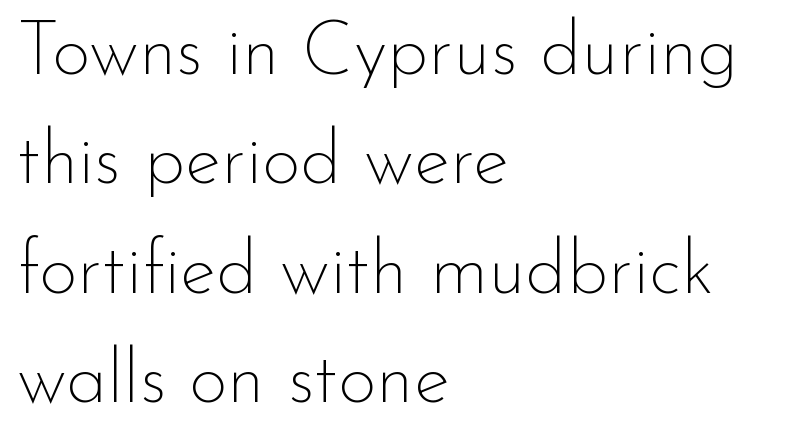
Q: Is the text bold? A: No.
Q: Is the text italic (slanted)? A: No, it is upright.
Q: Is the typeface a serif or a sans-serif typeface? A: Sans-serif.
Q: Is the text underlined? A: No.
Q: How is the paragraph aligned? A: Left-aligned.
Q: Is the spacing between letters normal or unusually wide? A: Normal.
Q: Is the spacing between lines tight, normal or loose? A: Normal.
Q: Width (condensed, normal, or wide)? A: Normal.
Q: Stroke contrast? A: Low.
Q: x-height? A: Small.
Q: Monospaced? A: No.
